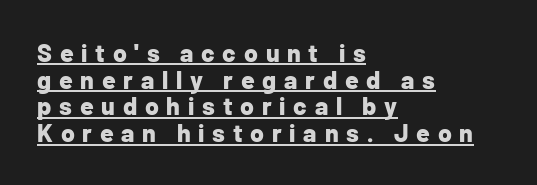
The image shows 25 px bold type, upright; set left-aligned, tight line spacing (1.07x), unusually wide letter spacing (+0.31 em), underlined.
